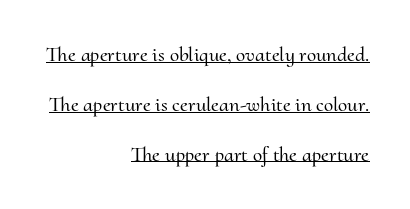
{"italic": "no", "underline": "yes", "align": "right", "line_spacing": "loose", "line_spacing_ratio": 2.37, "letter_spacing": "normal", "letter_spacing_em": 0.0, "glyph_px": 21}
